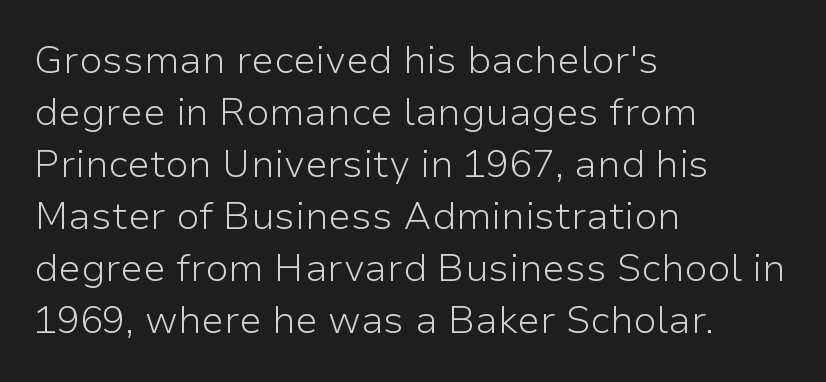
{"serif": "no", "italic": "no", "bold": "no", "weight": "light", "width": "normal", "stroke_contrast": "low", "x_height": "medium", "monospaced": "no", "underline": "no", "align": "left", "line_spacing": "normal", "line_spacing_ratio": 1.37, "letter_spacing": "normal", "letter_spacing_em": 0.0, "glyph_px": 38}
